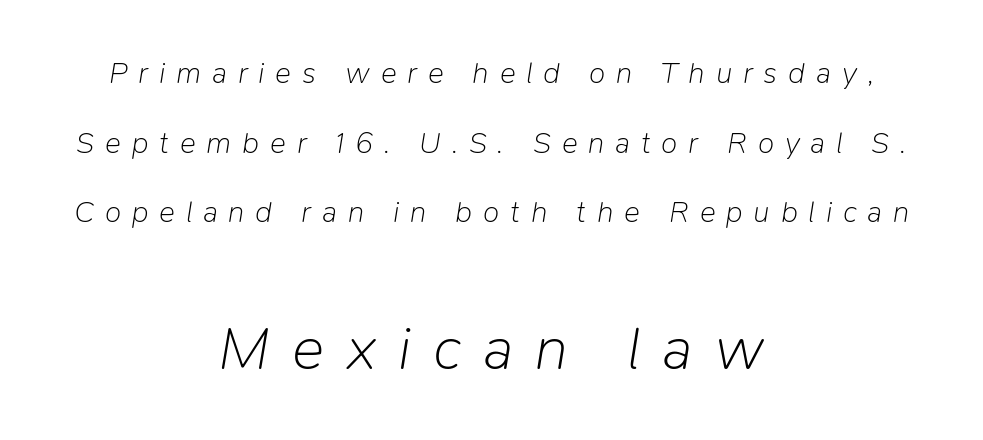
The image shows 61 px light type, italic (leaning right); set centered, loose line spacing (2.32x), unusually wide letter spacing (+0.36 em), not underlined; the second (bottom) block is 2.03x larger; low stroke contrast and a medium x-height.
